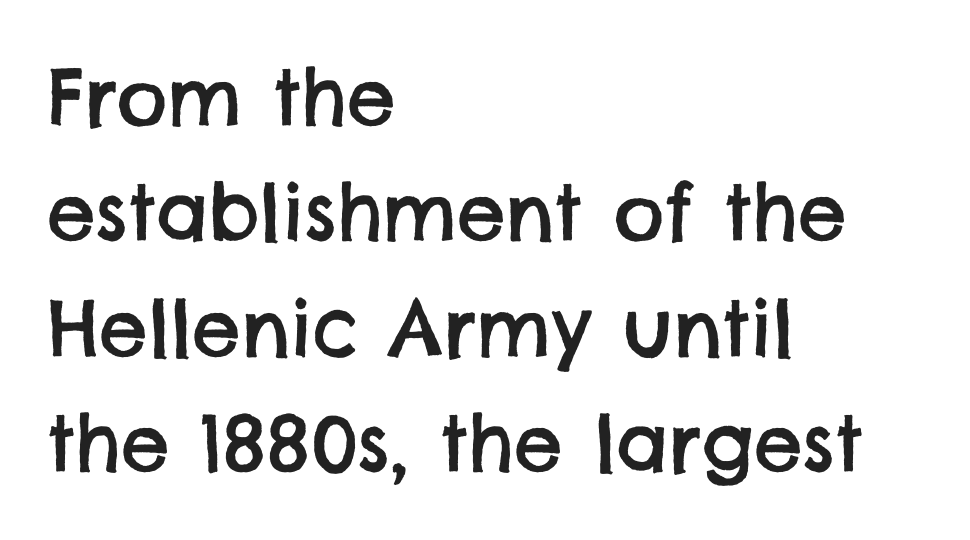
Q: Is the typeface a serif or a sans-serif typeface? A: Sans-serif.
Q: Is the text underlined? A: No.
Q: How is the paragraph aligned? A: Left-aligned.
Q: Is the spacing between letters normal or unusually wide? A: Normal.
Q: Is the spacing between lines tight, normal or loose? A: Normal.
Q: Width (condensed, normal, or wide)? A: Normal.
Q: Stroke contrast? A: Low.
Q: x-height? A: Large.
Q: Monospaced? A: No.
